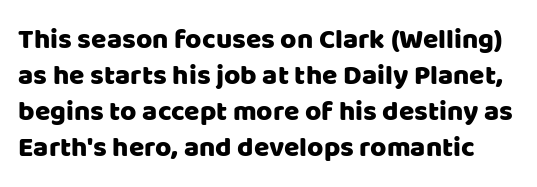
Vertical strokes here are truly vertical. Caption: standard tracking, unaltered. The block of text has a typical density, with ordinary space between rows. Unmarked baselines from the first word to the last. The passage shown is typed in a proportional face where columns would drift.
